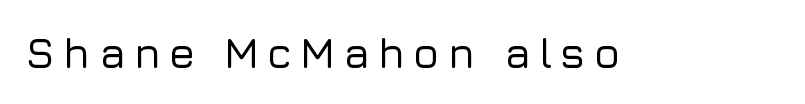
{"serif": "no", "italic": "no", "width": "normal", "stroke_contrast": "low", "x_height": "medium", "monospaced": "no", "underline": "no", "glyph_px": 43}
